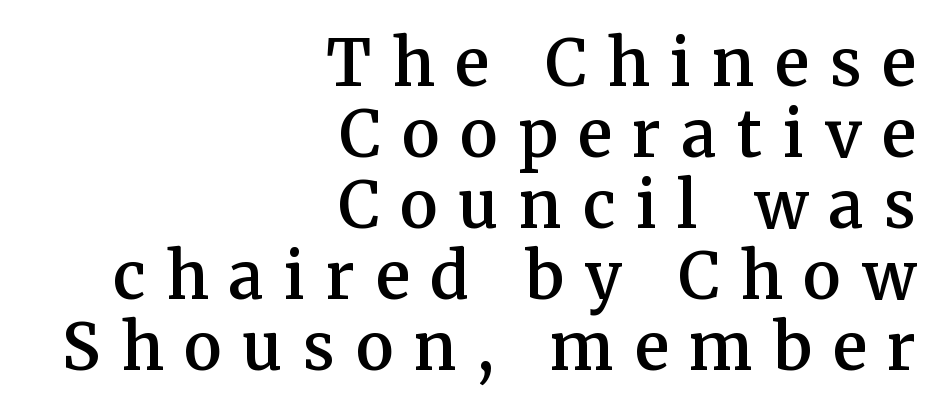
The lettering holds an erect, upright posture throughout. Regarding leading, the lines here are crowded together. Someone cranked the tracking dial way up on this one. Think of a printed novel: that variable character pitch is what you see here. I'd call this a serif setting — the letters wear small feet.
